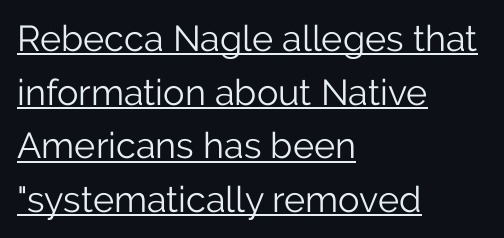
{"serif": "no", "italic": "no", "bold": "no", "weight": "light", "width": "normal", "stroke_contrast": "low", "x_height": "medium", "monospaced": "no", "underline": "yes", "align": "left", "line_spacing": "normal", "line_spacing_ratio": 1.49, "letter_spacing": "normal", "letter_spacing_em": 0.0, "glyph_px": 36}
